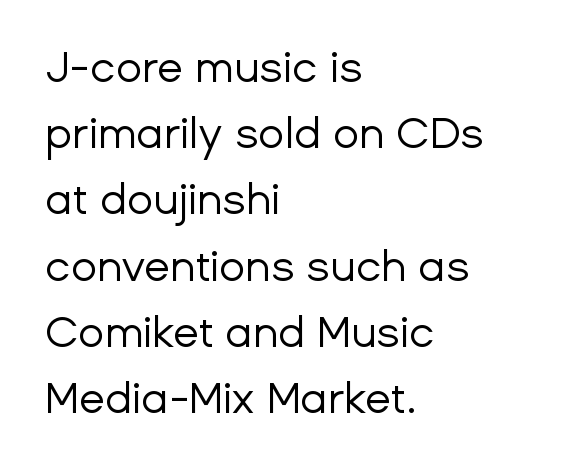
Varying glyph widths throughout — classic text-font behaviour. Short and long lines alike share a common starting point at left. Nope, not italic — everything's standing straight. Serifs: no, the terminals of the letterforms are clean. Vertically, the passage feels balanced, rows spaced as you'd expect. The area under the type is left untouched.
